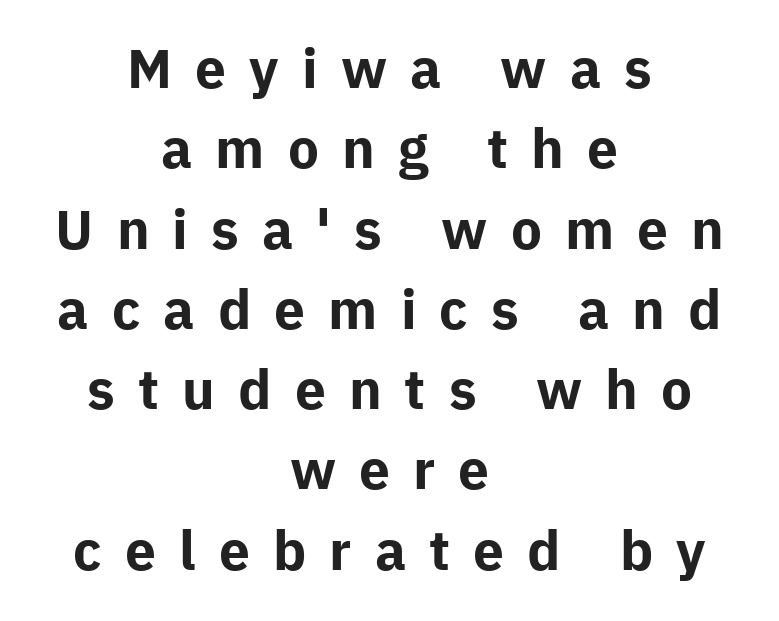
Q: Is the text bold? A: Yes.
Q: Is the text italic (slanted)? A: No, it is upright.
Q: Is the typeface a serif or a sans-serif typeface? A: Sans-serif.
Q: Is the text underlined? A: No.
Q: How is the paragraph aligned? A: Centered.
Q: Is the spacing between letters normal or unusually wide? A: Unusually wide.
Q: Is the spacing between lines tight, normal or loose? A: Normal.
Q: Width (condensed, normal, or wide)? A: Normal.
Q: Stroke contrast? A: Low.
Q: x-height? A: Medium.
Q: Monospaced? A: No.
